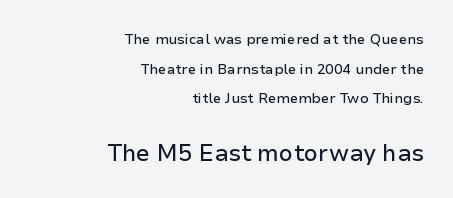
{"italic": "no", "underline": "no", "align": "right", "line_spacing": "loose", "line_spacing_ratio": 2.11, "letter_spacing": "normal", "letter_spacing_em": 0.0, "larger_block": "second", "size_ratio": 1.64, "glyph_px": 23}
